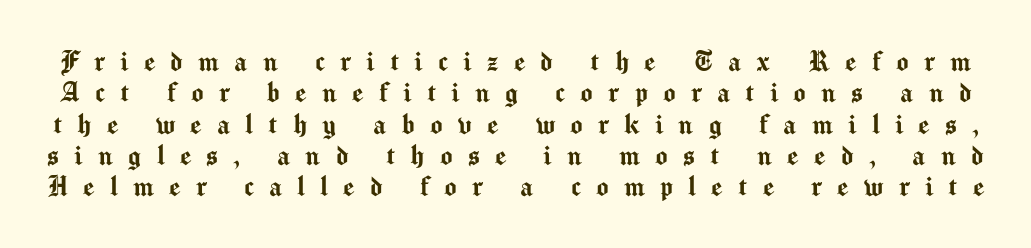
Q: Is the text italic (slanted)? A: No, it is upright.
Q: Is the typeface a serif or a sans-serif typeface? A: Sans-serif.
Q: Is the text underlined? A: No.
Q: Is the spacing between letters normal or unusually wide? A: Unusually wide.
Q: Is the spacing between lines tight, normal or loose? A: Tight.
Q: Width (condensed, normal, or wide)? A: Normal.
Q: Stroke contrast? A: Medium.
Q: x-height? A: Medium.
Q: Monospaced? A: No.
